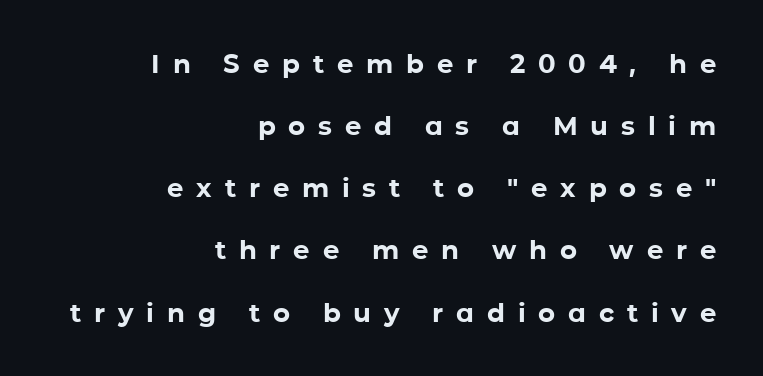
The image shows 26 px bold type, upright; set right-aligned, loose line spacing (2.39x), unusually wide letter spacing (+0.49 em), not underlined.
